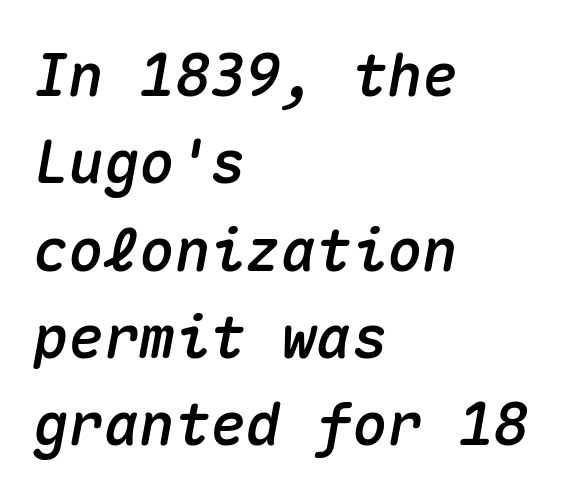
Q: Is the text italic (slanted)? A: Yes, it leans right by about 10 degrees.
Q: Is the text underlined? A: No.
Q: How is the paragraph aligned? A: Left-aligned.
Q: Is the spacing between letters normal or unusually wide? A: Normal.
Q: Is the spacing between lines tight, normal or loose? A: Normal.
Q: Width (condensed, normal, or wide)? A: Normal.
Q: Stroke contrast? A: Medium.
Q: x-height? A: Medium.
Q: Monospaced? A: Yes.
